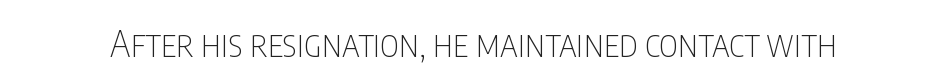
Q: Is the text bold? A: No.
Q: Is the text italic (slanted)? A: No, it is upright.
Q: Is the typeface a serif or a sans-serif typeface? A: Sans-serif.
Q: Is the text underlined? A: No.
Q: Is the spacing between letters normal or unusually wide? A: Normal.
Q: Width (condensed, normal, or wide)? A: Condensed.
Q: Stroke contrast? A: Low.
Q: x-height? A: Large.
Q: Monospaced? A: No.
